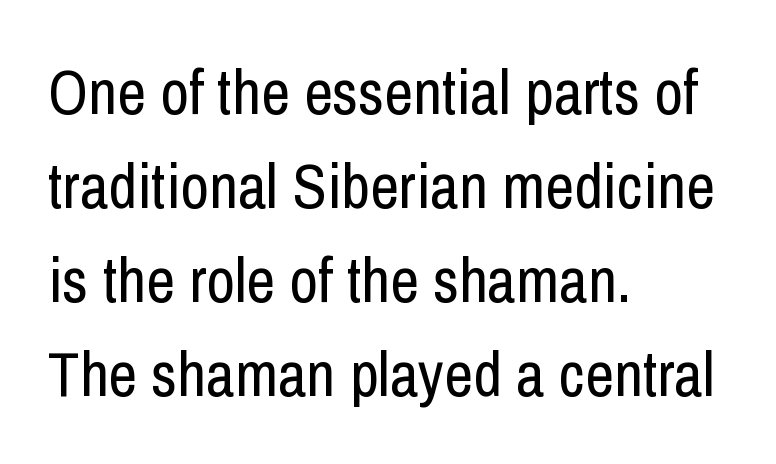
{"serif": "no", "italic": "no", "bold": "no", "weight": "regular", "width": "condensed", "stroke_contrast": "low", "x_height": "medium", "monospaced": "no", "underline": "no", "align": "left", "line_spacing": "normal", "line_spacing_ratio": 1.49, "letter_spacing": "normal", "letter_spacing_em": 0.0, "glyph_px": 63}
